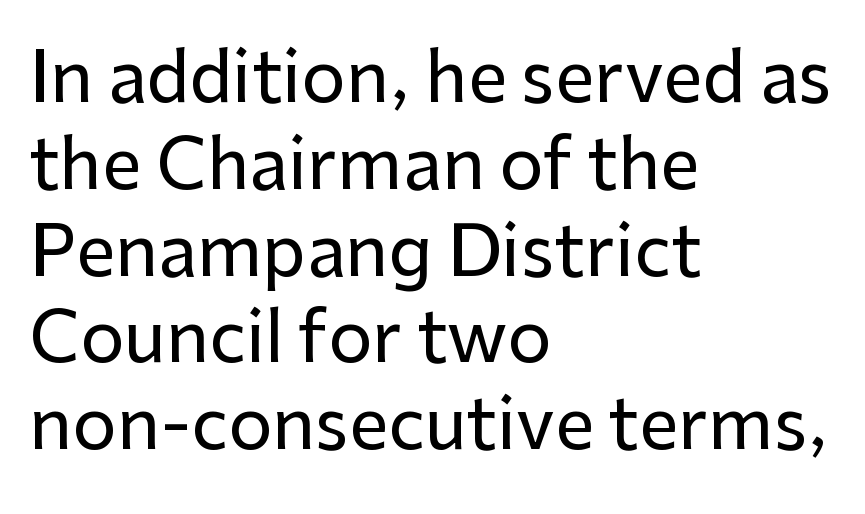
The image shows 70 px sans-serif type, upright; set left-aligned, line spacing 1.24x, normal letter spacing, not underlined; low stroke contrast and a medium x-height.
